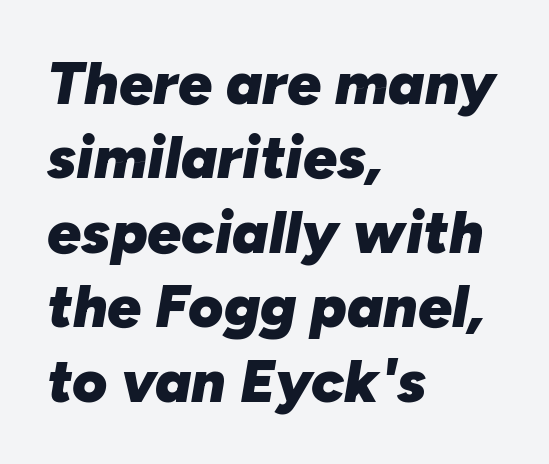
The image shows 60 px heavy type, italic (leaning right); set left-aligned, line spacing 1.24x, normal letter spacing, not underlined; low stroke contrast and a medium x-height.
